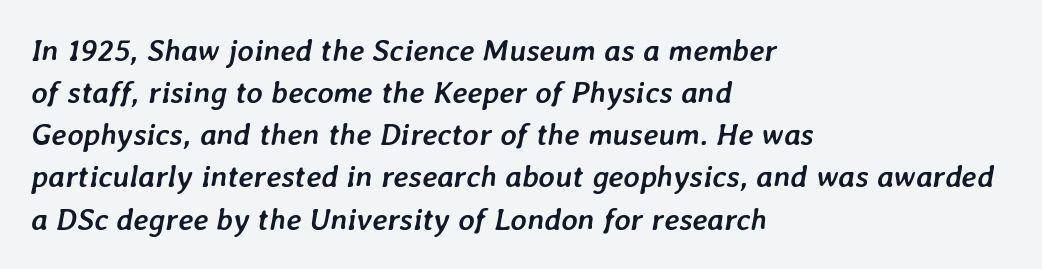
One-word summary of the alignment: left. Spacing between characters is what you'd get straight out of the box. Compared with an ordinary text face, these strokes are far heavier — a full bold. In terms of posture, this sample is oblique.
